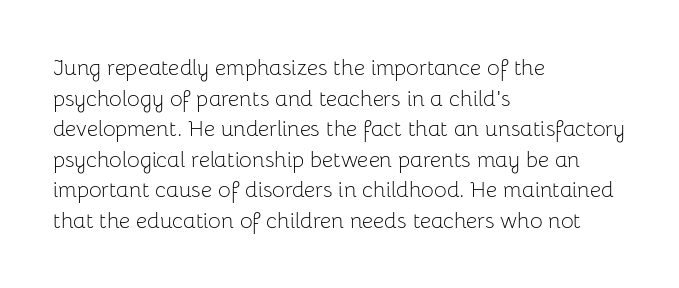
{"italic": "no", "bold": "no", "underline": "no", "align": "left", "line_spacing": "normal", "line_spacing_ratio": 1.39, "letter_spacing": "normal", "letter_spacing_em": 0.0, "glyph_px": 22}
